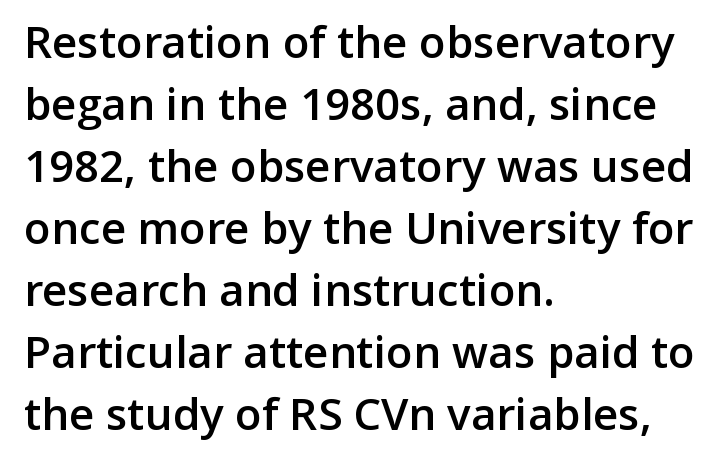
{"serif": "no", "italic": "no", "bold": "semi", "weight": "semibold", "width": "normal", "stroke_contrast": "low", "x_height": "medium", "monospaced": "no", "underline": "no", "align": "left", "line_spacing": "normal", "line_spacing_ratio": 1.41, "letter_spacing": "normal", "letter_spacing_em": 0.0, "glyph_px": 44}
